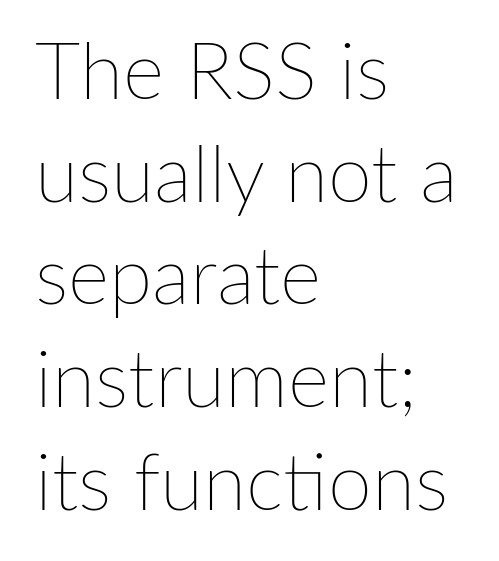
Has an underline been added? It has not. Notice how the passage keeps a crisp vertical edge on the left only. The weight tops out at a normal text grade. One glance says typical: line gaps are just what's usual.
